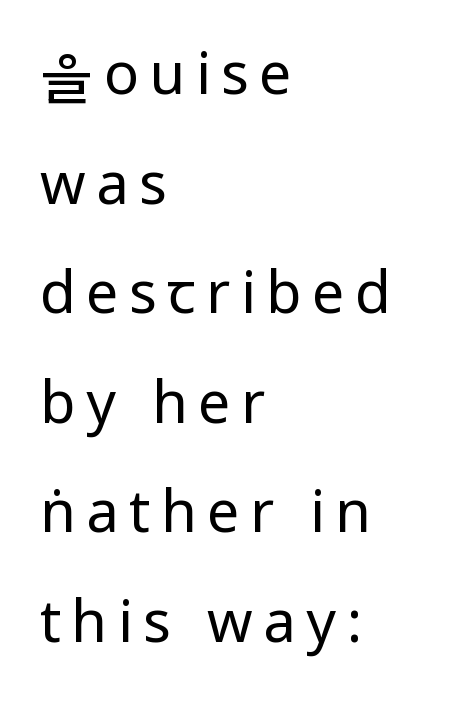
The image shows 58 px regular-weight, condensed sans-serif type, upright; set left-aligned, line spacing 1.89x, not underlined; low stroke contrast and a large x-height.
